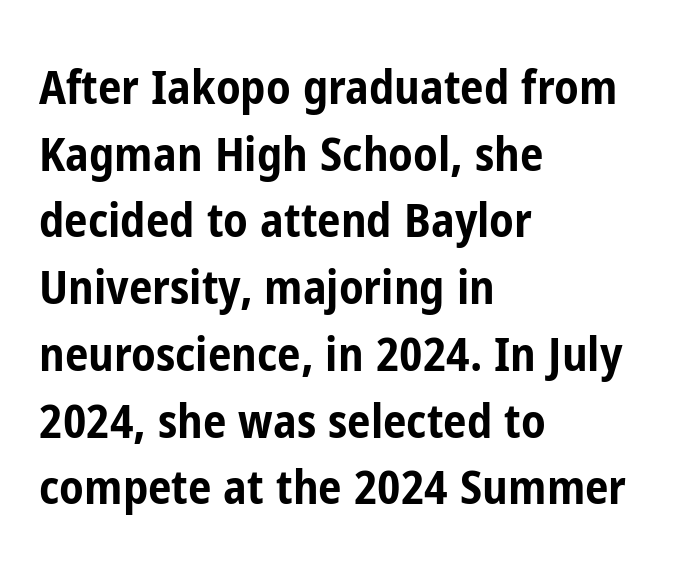
{"serif": "no", "italic": "no", "bold": "yes", "weight": "bold", "width": "condensed", "stroke_contrast": "low", "x_height": "medium", "monospaced": "no", "underline": "no", "align": "left", "line_spacing": "normal", "line_spacing_ratio": 1.42, "letter_spacing": "normal", "letter_spacing_em": 0.0, "glyph_px": 47}
